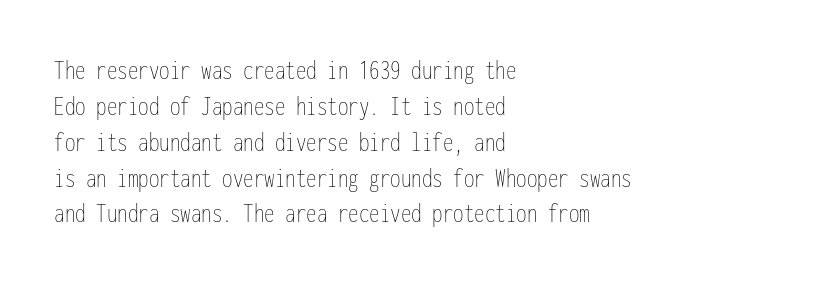
The strokes carry an ordinary text weight at most. Monospaced: the letters line up in strict vertical columns. In terms of leading, this rendering sits right in the middle. Is the letter spacing exaggerated? No — it looks like the ordinary default.
